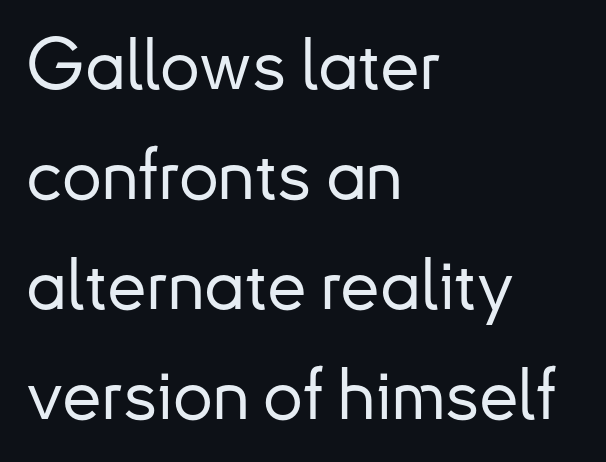
The space between consecutive lines is moderate. Do the characters align in a grid? No, the font is proportional. Short note: letters normally spaced. Notice how the passage keeps a crisp vertical edge on the left only.
